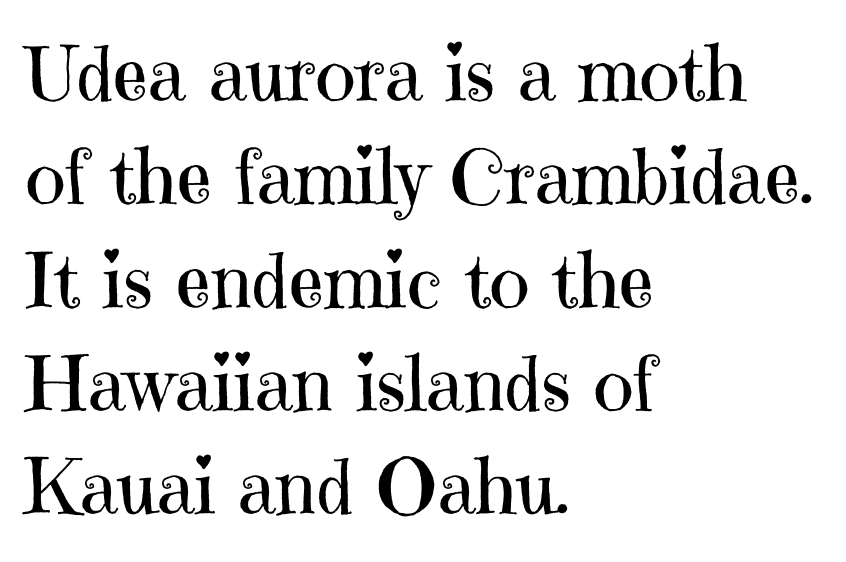
{"serif": "yes", "italic": "no", "bold": "no", "weight": "regular", "width": "normal", "stroke_contrast": "high", "x_height": "medium", "monospaced": "no", "underline": "no", "align": "left", "line_spacing": "normal", "line_spacing_ratio": 1.36, "letter_spacing": "normal", "letter_spacing_em": 0.0, "glyph_px": 76}
